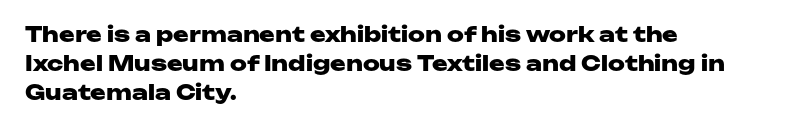
When letters stand straight like this, we call the style roman or upright. Line starts are locked; line ends wander. Quick note: underline off. Words appear dense and cohesive because spacing is normal. A normal amount of white space separates one row of letters from the next.
